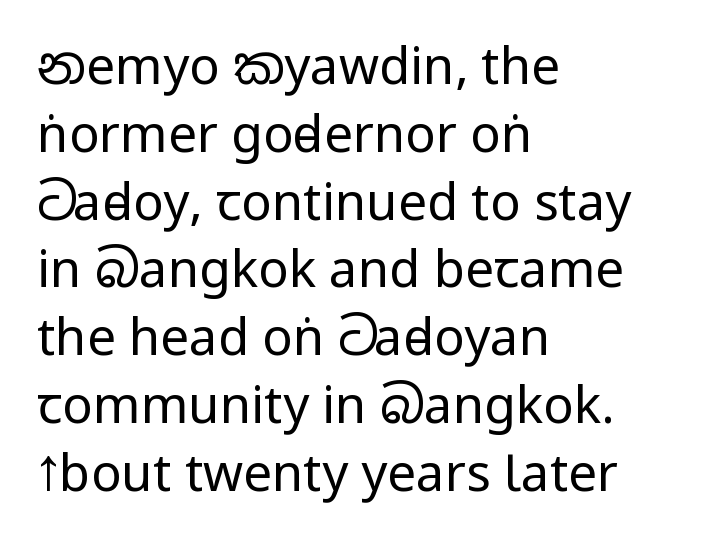
Q: Is the text bold? A: No.
Q: Is the text italic (slanted)? A: No, it is upright.
Q: Is the typeface a serif or a sans-serif typeface? A: Sans-serif.
Q: Is the text underlined? A: No.
Q: How is the paragraph aligned? A: Left-aligned.
Q: Is the spacing between letters normal or unusually wide? A: Normal.
Q: Is the spacing between lines tight, normal or loose? A: Normal.
Q: Width (condensed, normal, or wide)? A: Condensed.
Q: Stroke contrast? A: Low.
